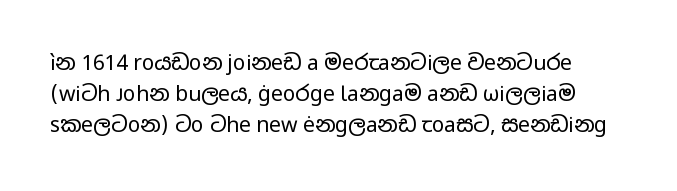
Q: Is the text bold? A: No.
Q: Is the text italic (slanted)? A: No, it is upright.
Q: Is the text underlined? A: No.
Q: Is the spacing between letters normal or unusually wide? A: Normal.
Q: Is the spacing between lines tight, normal or loose? A: Normal.
